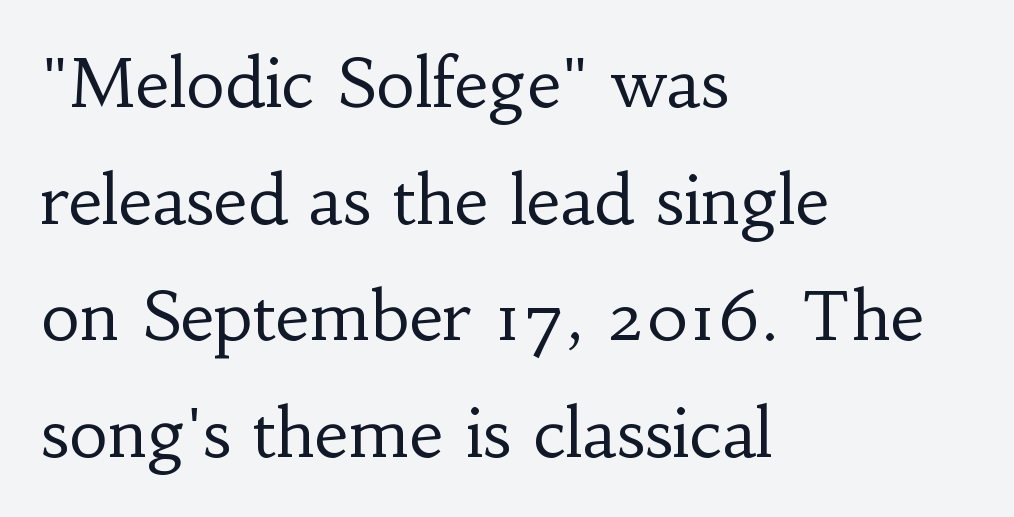
The image shows 67 px regular-weight serif type, upright; set left-aligned, line spacing 1.74x, normal letter spacing, not underlined; low stroke contrast and a small x-height.
